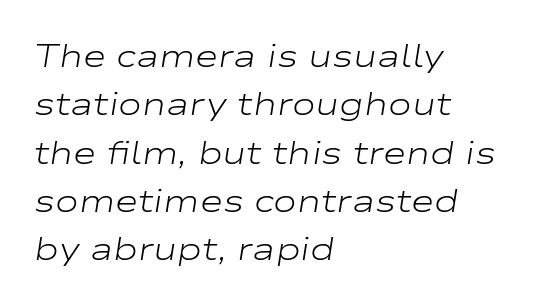
Q: Is the text bold? A: No.
Q: Is the text italic (slanted)? A: Yes, it leans right by about 9 degrees.
Q: Is the text underlined? A: No.
Q: How is the paragraph aligned? A: Left-aligned.
Q: Is the spacing between letters normal or unusually wide? A: Normal.
Q: Is the spacing between lines tight, normal or loose? A: Normal.
Q: Width (condensed, normal, or wide)? A: Wide.
Q: Stroke contrast? A: Low.
Q: x-height? A: Medium.
Q: Monospaced? A: No.
